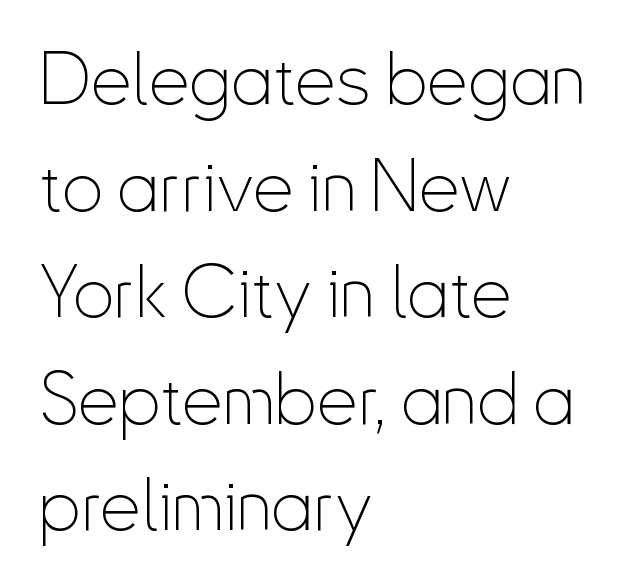
Q: Is the text bold? A: No.
Q: Is the text italic (slanted)? A: No, it is upright.
Q: Is the typeface a serif or a sans-serif typeface? A: Sans-serif.
Q: Is the text underlined? A: No.
Q: How is the paragraph aligned? A: Left-aligned.
Q: Is the spacing between letters normal or unusually wide? A: Normal.
Q: Is the spacing between lines tight, normal or loose? A: Normal.
Q: Width (condensed, normal, or wide)? A: Condensed.
Q: Stroke contrast? A: Low.
Q: x-height? A: Small.
Q: Monospaced? A: No.
